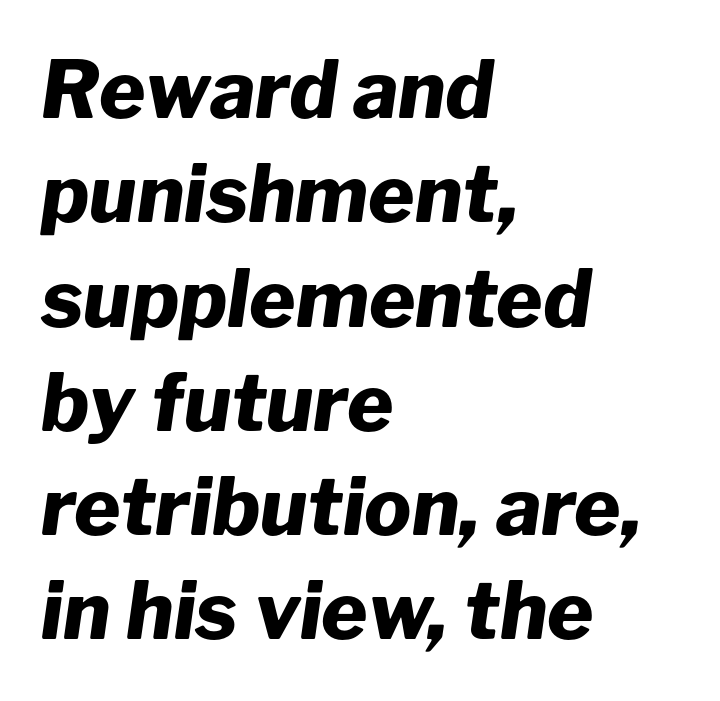
The image shows 79 px heavy type, italic (leaning right); set left-aligned, normal line spacing (1.32x), normal letter spacing, not underlined; low stroke contrast and a medium x-height.
